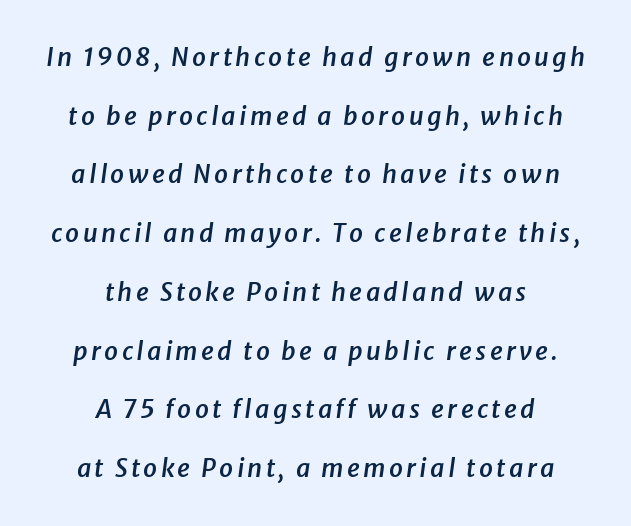
{"italic": "yes", "lean": "right", "slant_degrees": 8, "bold": "semi", "underline": "no", "align": "center", "line_spacing": "loose", "line_spacing_ratio": 2.35, "glyph_px": 25}
